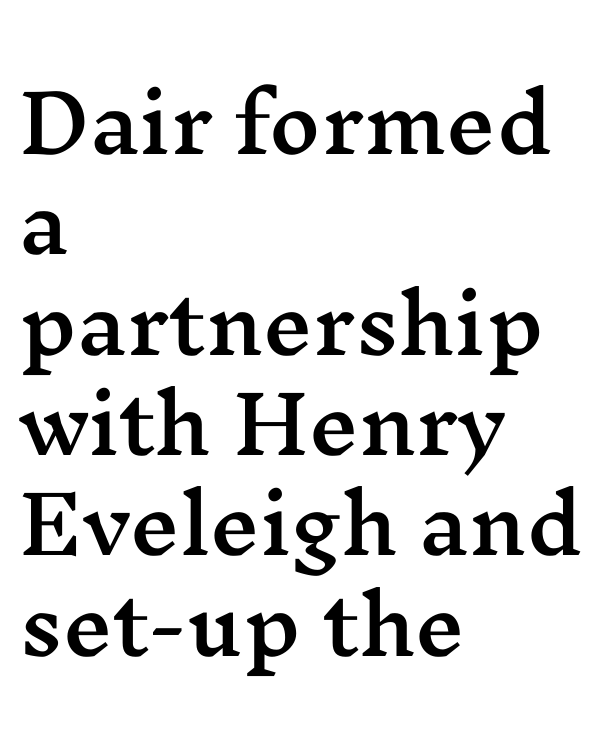
Q: Is the text italic (slanted)? A: No, it is upright.
Q: Is the typeface a serif or a sans-serif typeface? A: Serif.
Q: Is the text underlined? A: No.
Q: How is the paragraph aligned? A: Left-aligned.
Q: Is the spacing between letters normal or unusually wide? A: Normal.
Q: Is the spacing between lines tight, normal or loose? A: Normal.
Q: Width (condensed, normal, or wide)? A: Wide.
Q: Stroke contrast? A: Medium.
Q: x-height? A: Medium.
Q: Monospaced? A: No.
